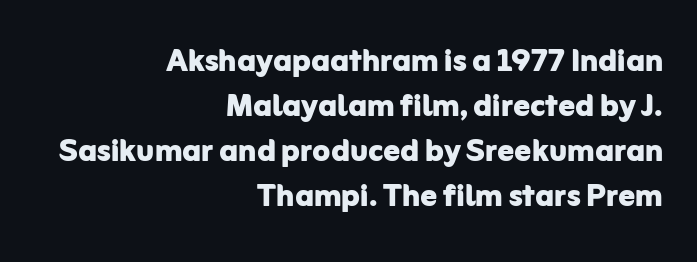
The image shows 41 px bold sans-serif type, upright; set right-aligned, tight line spacing (1.1x), normal letter spacing, not underlined; low stroke contrast and a medium x-height.
